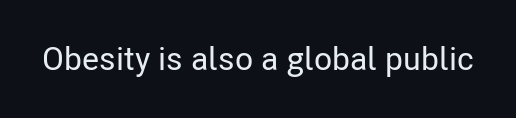
{"serif": "no", "italic": "no", "width": "condensed", "stroke_contrast": "low", "x_height": "medium", "monospaced": "no", "underline": "no", "letter_spacing": "normal", "letter_spacing_em": 0.0, "glyph_px": 33}
